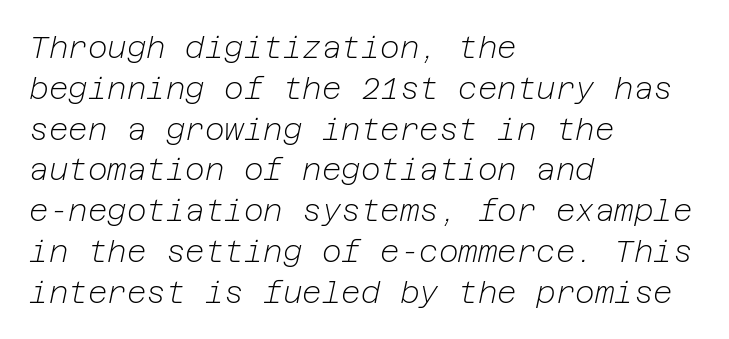
Q: Is the text bold? A: No.
Q: Is the text italic (slanted)? A: Yes, it leans right by about 12 degrees.
Q: Is the text underlined? A: No.
Q: How is the paragraph aligned? A: Left-aligned.
Q: Is the spacing between letters normal or unusually wide? A: Normal.
Q: Is the spacing between lines tight, normal or loose? A: Normal.
Q: Width (condensed, normal, or wide)? A: Normal.
Q: Stroke contrast? A: Low.
Q: x-height? A: Medium.
